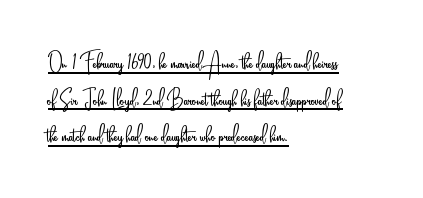
{"bold": "no", "underline": "yes", "align": "left", "line_spacing": "normal", "line_spacing_ratio": 1.36, "letter_spacing": "normal", "letter_spacing_em": 0.0, "glyph_px": 27}
